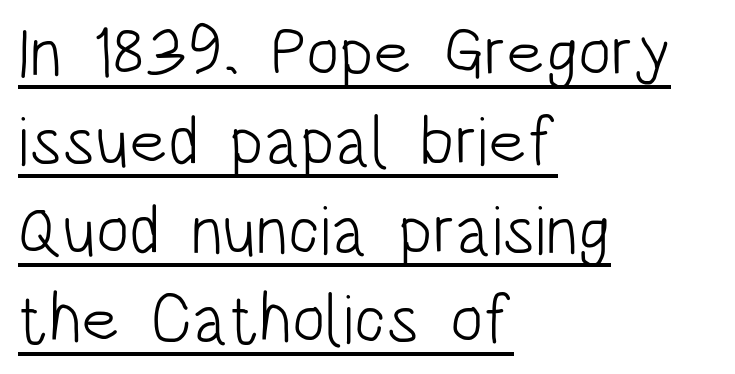
Q: Is the text bold? A: No.
Q: Is the text italic (slanted)? A: No, it is upright.
Q: Is the typeface a serif or a sans-serif typeface? A: Sans-serif.
Q: Is the text underlined? A: Yes.
Q: How is the paragraph aligned? A: Left-aligned.
Q: Is the spacing between letters normal or unusually wide? A: Normal.
Q: Is the spacing between lines tight, normal or loose? A: Normal.
Q: Width (condensed, normal, or wide)? A: Condensed.
Q: Stroke contrast? A: Low.
Q: x-height? A: Large.
Q: Monospaced? A: No.
